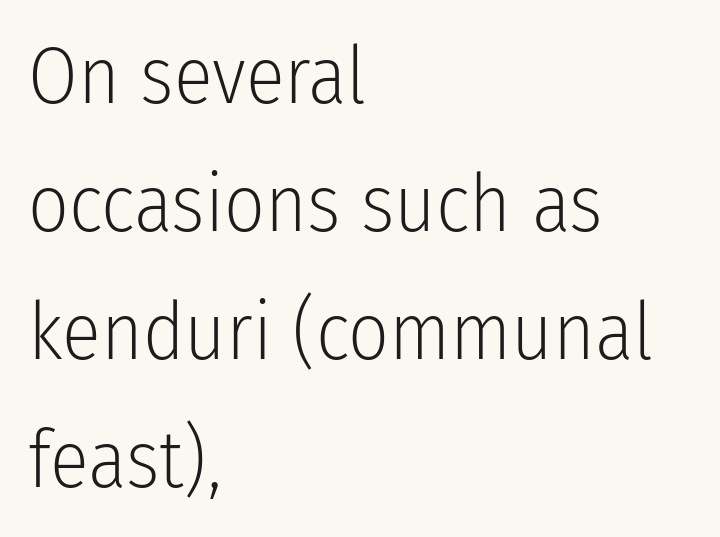
The image shows 80 px light, condensed sans-serif type, upright; set left-aligned, normal line spacing (1.6x), normal letter spacing, not underlined; low stroke contrast and a medium x-height.
